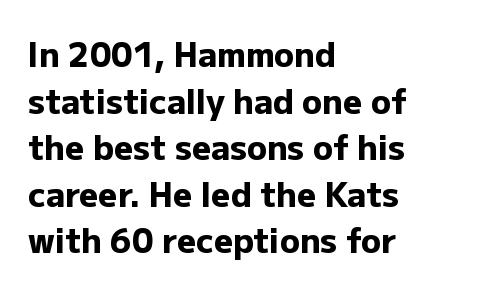
Q: Is the text bold? A: Yes.
Q: Is the text italic (slanted)? A: No, it is upright.
Q: Is the typeface a serif or a sans-serif typeface? A: Sans-serif.
Q: Is the text underlined? A: No.
Q: How is the paragraph aligned? A: Left-aligned.
Q: Is the spacing between letters normal or unusually wide? A: Normal.
Q: Is the spacing between lines tight, normal or loose? A: Normal.
Q: Width (condensed, normal, or wide)? A: Normal.
Q: Stroke contrast? A: Low.
Q: x-height? A: Medium.
Q: Monospaced? A: No.
